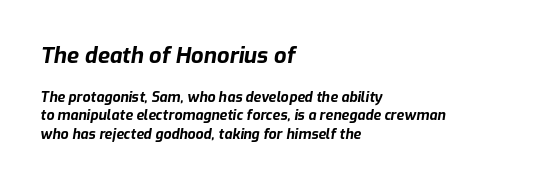
Observe the ordinary spacing: letters are neighbours, not strangers. A typesetter would mark this as italic. Horizontally, the lines are justified to the leading edge only. Quick note: underline off. In this sample the first text group is rendered at the bigger scale.
